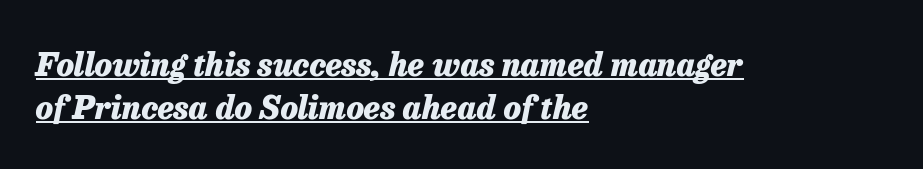
Q: Is the text bold? A: Yes.
Q: Is the text italic (slanted)? A: Yes, it leans right by about 13 degrees.
Q: Is the text underlined? A: Yes.
Q: How is the paragraph aligned? A: Left-aligned.
Q: Is the spacing between letters normal or unusually wide? A: Normal.
Q: Is the spacing between lines tight, normal or loose? A: Normal.
Q: Width (condensed, normal, or wide)? A: Normal.
Q: Stroke contrast? A: Low.
Q: x-height? A: Medium.
Q: Monospaced? A: No.
